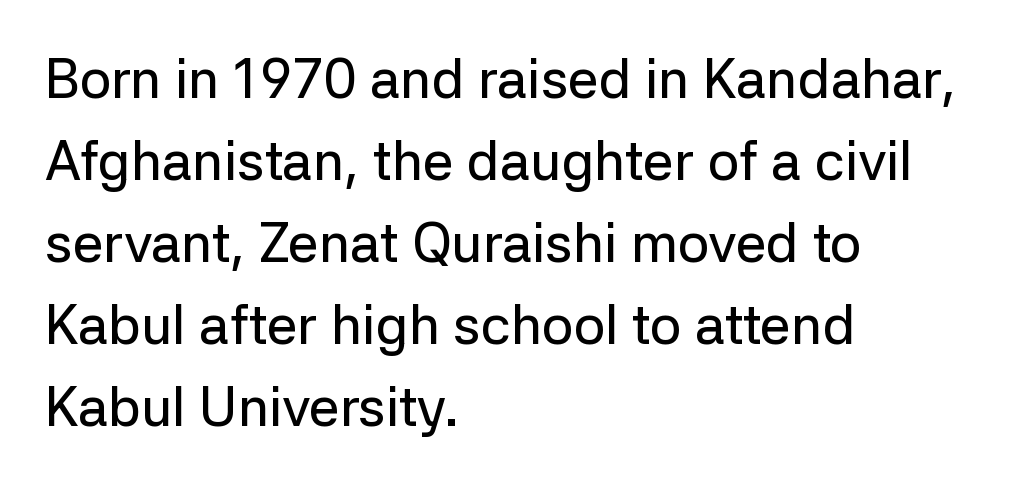
Q: Is the text italic (slanted)? A: No, it is upright.
Q: Is the typeface a serif or a sans-serif typeface? A: Sans-serif.
Q: Is the text underlined? A: No.
Q: How is the paragraph aligned? A: Left-aligned.
Q: Is the spacing between letters normal or unusually wide? A: Normal.
Q: Is the spacing between lines tight, normal or loose? A: Normal.
Q: Width (condensed, normal, or wide)? A: Normal.
Q: Stroke contrast? A: Low.
Q: x-height? A: Medium.
Q: Monospaced? A: No.
